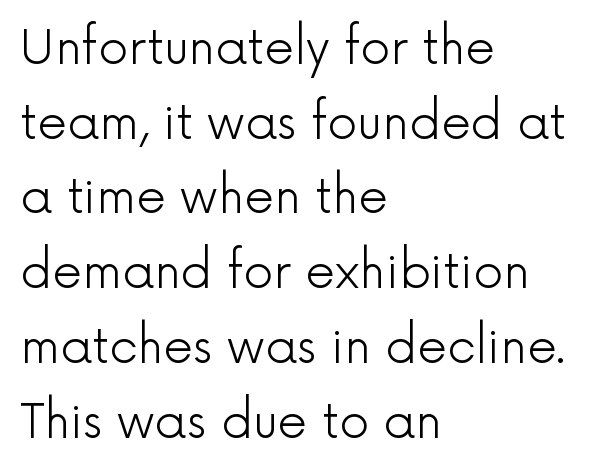
Q: Is the text bold? A: No.
Q: Is the text italic (slanted)? A: No, it is upright.
Q: Is the typeface a serif or a sans-serif typeface? A: Sans-serif.
Q: Is the text underlined? A: No.
Q: How is the paragraph aligned? A: Left-aligned.
Q: Is the spacing between letters normal or unusually wide? A: Normal.
Q: Is the spacing between lines tight, normal or loose? A: Normal.
Q: Width (condensed, normal, or wide)? A: Normal.
Q: x-height? A: Medium.
Q: Monospaced? A: No.
